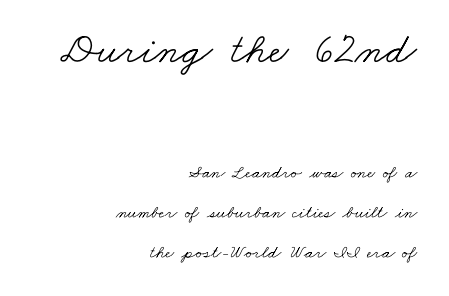
Letter spacing: default. Character widths vary here, with narrow letters taking less room than wide ones. The weight would be labelled regular, book, light, or lighter still. Yep, those are serifs on the letters. The lines are quadded right. Typesetter's note — upper block bumped up in size, lower block left smaller.
